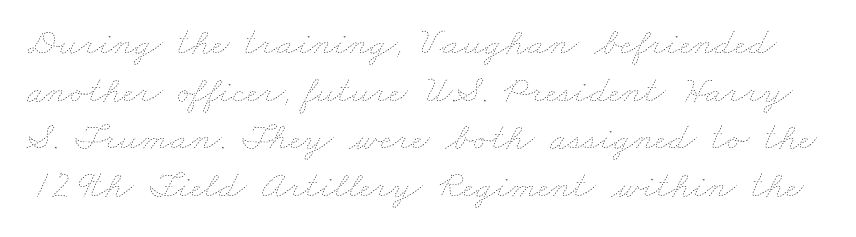
The image shows 39 px thin, wide type; set line spacing 1.22x, normal letter spacing, not underlined; low stroke contrast and a small x-height.
